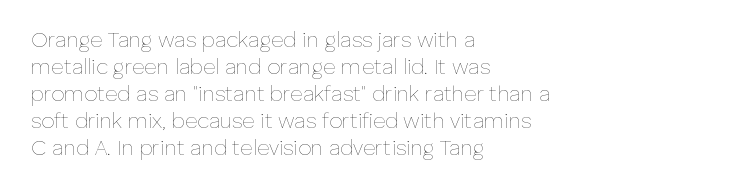
These lines keep a tight, regular rhythm from letter to letter. The rows are spaced the way most documents space them. Nothing heavy about these letters — not bold at all. A roman cut, with each character standing at attention. Check under the words: just untouched page. All the whitespace from short lines collects on the right.
